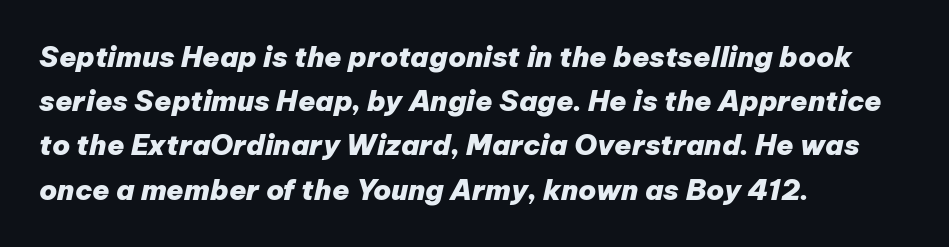
The image shows 28 px heavy type, italic (leaning right); set left-aligned, normal line spacing (1.58x), normal letter spacing, not underlined; low stroke contrast and a medium x-height.
